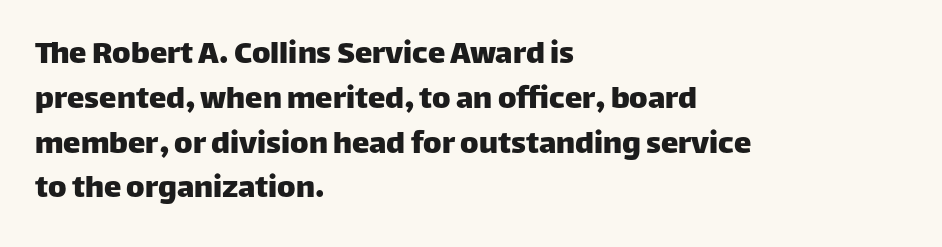
{"serif": "no", "italic": "no", "width": "normal", "stroke_contrast": "low", "x_height": "large", "monospaced": "no", "underline": "no", "align": "left", "line_spacing": "normal", "line_spacing_ratio": 1.28, "letter_spacing": "normal", "letter_spacing_em": 0.0, "glyph_px": 35}
